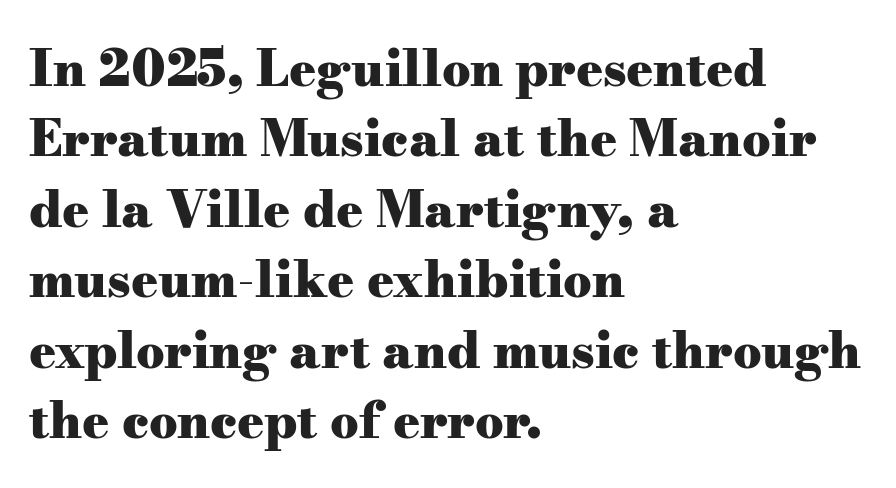
The image shows 50 px heavy, wide serif type, upright; set left-aligned, normal line spacing (1.41x), normal letter spacing, not underlined; medium stroke contrast and a small x-height.
